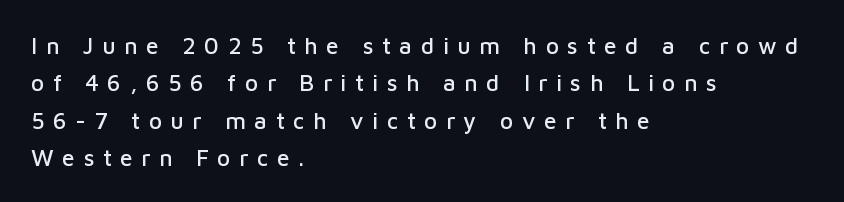
The image shows 23 px text type, upright; set left-aligned, normal line spacing (1.62x), unusually wide letter spacing (+0.37 em), not underlined.
